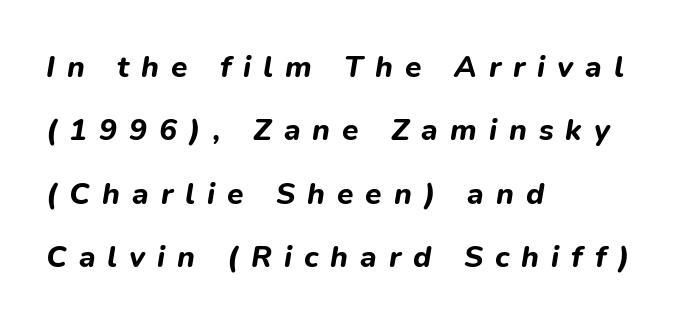
The image shows 30 px bold type, italic (leaning right); set left-aligned, loose line spacing (2.11x), unusually wide letter spacing (+0.4 em), not underlined; low stroke contrast and a medium x-height.
